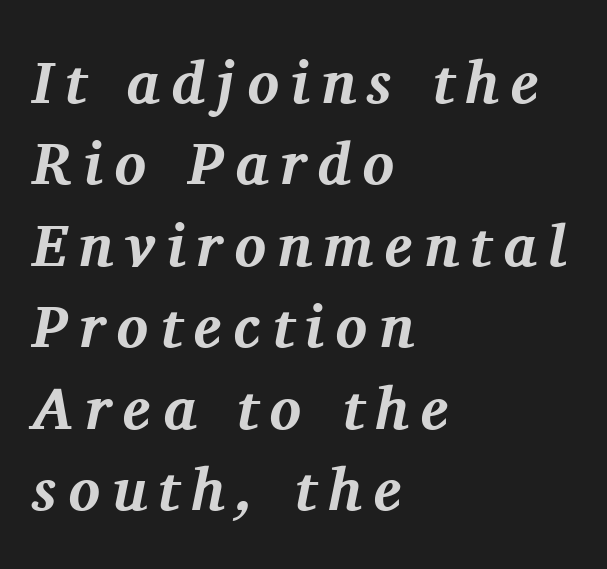
Decoration check: the copy has no underline. The passage shown is emphatically bold. A typesetter would call this leading conventional body-copy spacing. You can tell it's italic because the verticals aren't actually vertical. Old-style or modern, the face here clearly has serifs.
